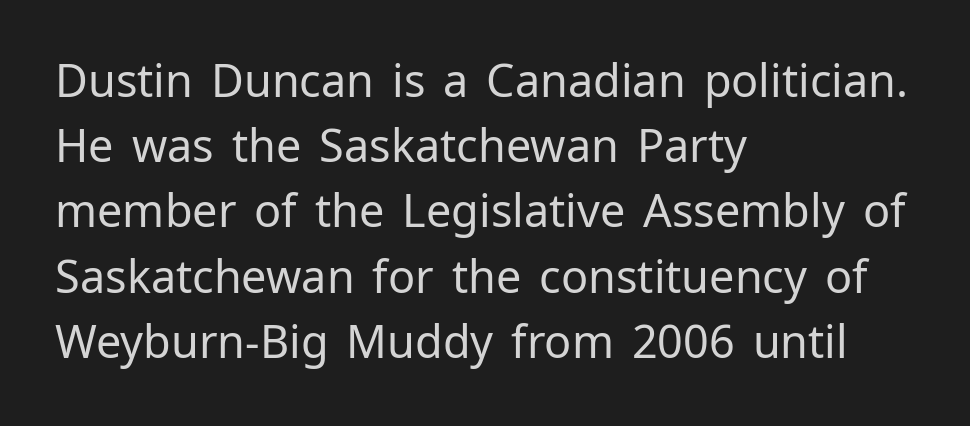
{"serif": "no", "italic": "no", "bold": "no", "weight": "regular", "width": "normal", "stroke_contrast": "low", "x_height": "medium", "monospaced": "no", "underline": "no", "align": "left", "line_spacing": "normal", "line_spacing_ratio": 1.45, "letter_spacing": "normal", "letter_spacing_em": 0.0, "glyph_px": 45}
